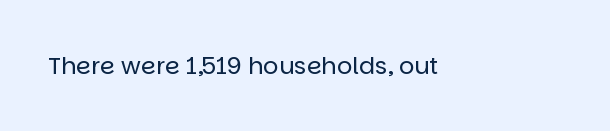
{"italic": "no", "bold": "no", "underline": "no", "letter_spacing": "normal", "letter_spacing_em": 0.0, "glyph_px": 24}
